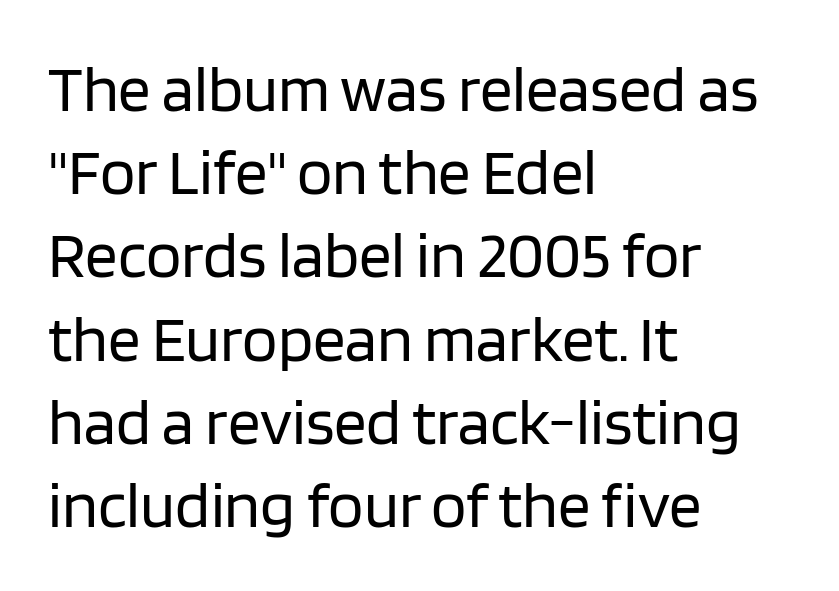
The image shows 65 px regular-weight sans-serif type, upright; set left-aligned, normal line spacing (1.28x), normal letter spacing, not underlined; low stroke contrast and a large x-height.
